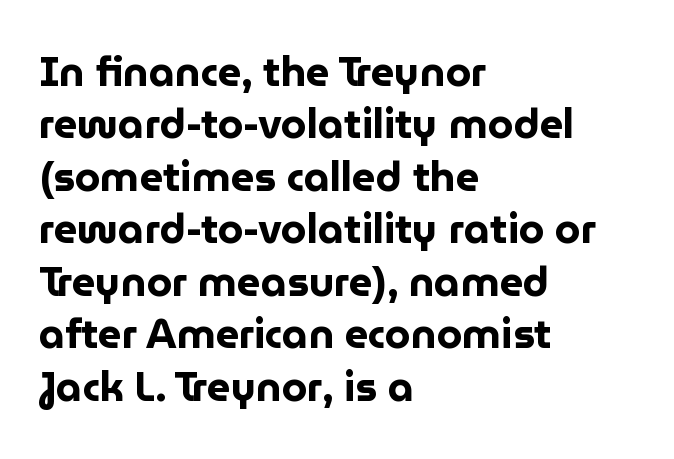
Q: Is the text bold? A: Yes.
Q: Is the text italic (slanted)? A: No, it is upright.
Q: Is the typeface a serif or a sans-serif typeface? A: Sans-serif.
Q: Is the text underlined? A: No.
Q: How is the paragraph aligned? A: Left-aligned.
Q: Is the spacing between letters normal or unusually wide? A: Normal.
Q: Is the spacing between lines tight, normal or loose? A: Normal.
Q: Width (condensed, normal, or wide)? A: Normal.
Q: Stroke contrast? A: Low.
Q: x-height? A: Medium.
Q: Monospaced? A: No.
